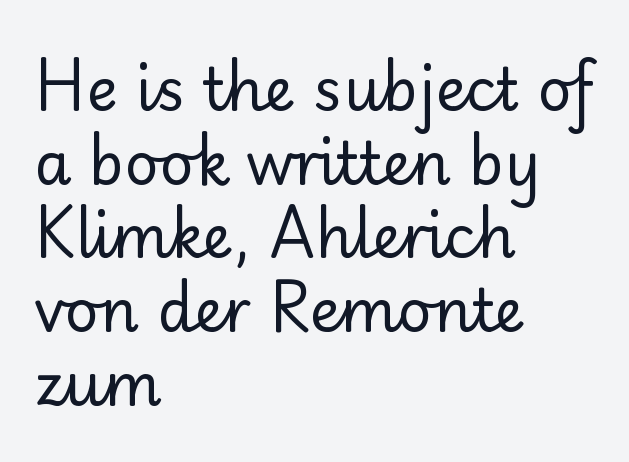
Q: Is the text bold? A: No.
Q: Is the text italic (slanted)? A: No, it is upright.
Q: Is the typeface a serif or a sans-serif typeface? A: Sans-serif.
Q: Is the text underlined? A: No.
Q: How is the paragraph aligned? A: Left-aligned.
Q: Is the spacing between letters normal or unusually wide? A: Normal.
Q: Is the spacing between lines tight, normal or loose? A: Normal.
Q: Width (condensed, normal, or wide)? A: Normal.
Q: Stroke contrast? A: Low.
Q: x-height? A: Small.
Q: Monospaced? A: No.
